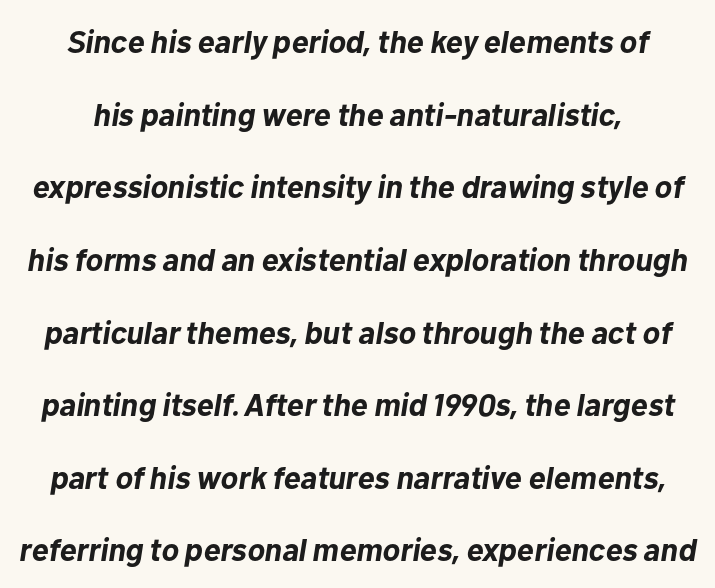
The image shows 32 px bold type, italic (leaning right); set loose line spacing (2.27x), normal letter spacing, not underlined; low stroke contrast and a medium x-height.
